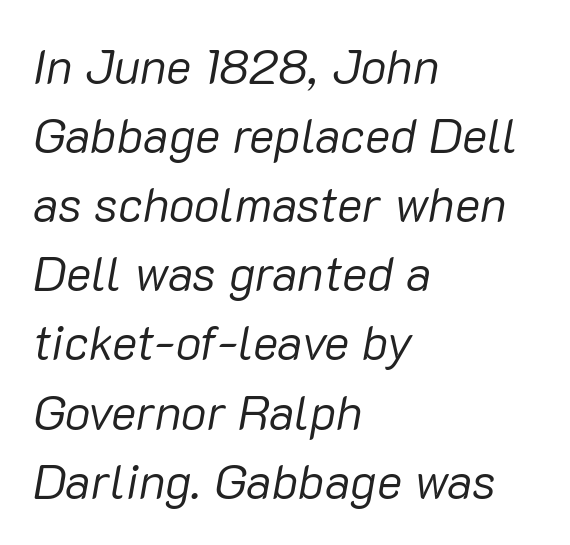
The space between consecutive lines is moderate. Bold? No — there's no thickening of the strokes. This rendering uses left alignment, leaving the right contour irregular. You could not count columns in this text — the font is proportionally spaced. Italic? Definitely — the glyphs are oblique. Honestly, there is no underline to notice here at all.
